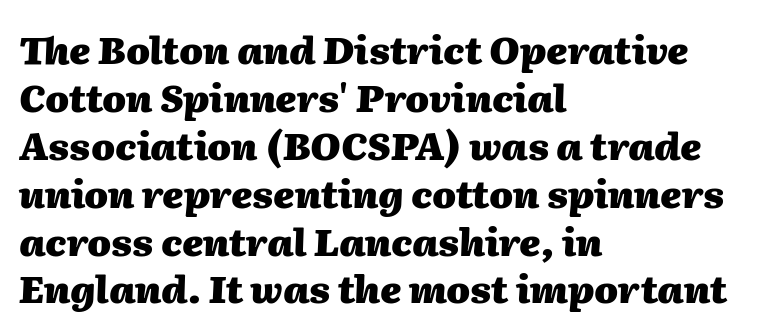
The image shows 38 px heavy type, italic (leaning right); set left-aligned, normal line spacing (1.26x), normal letter spacing, not underlined; medium stroke contrast and a medium x-height.
